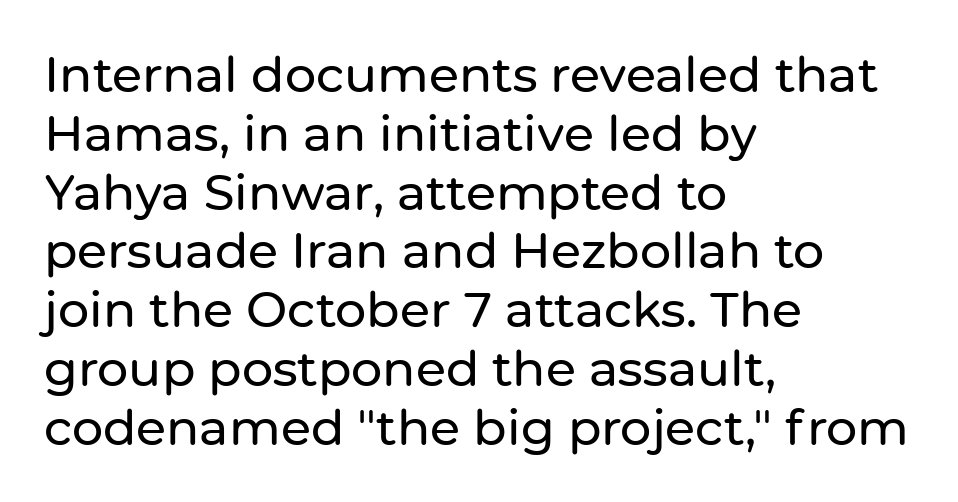
Q: Is the text italic (slanted)? A: No, it is upright.
Q: Is the typeface a serif or a sans-serif typeface? A: Sans-serif.
Q: Is the text underlined? A: No.
Q: How is the paragraph aligned? A: Left-aligned.
Q: Is the spacing between letters normal or unusually wide? A: Normal.
Q: Width (condensed, normal, or wide)? A: Normal.
Q: Stroke contrast? A: Low.
Q: x-height? A: Medium.
Q: Monospaced? A: No.
